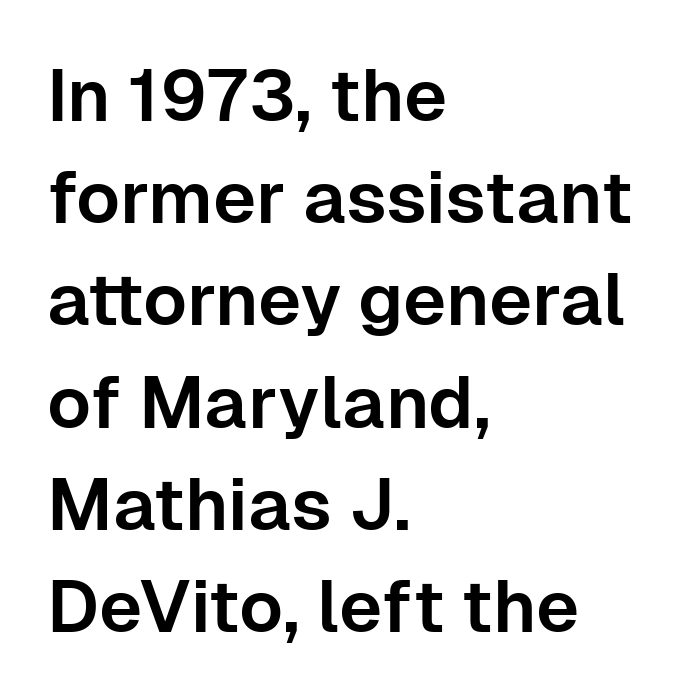
The image shows 73 px sans-serif type, upright; set left-aligned, normal line spacing (1.4x), normal letter spacing, not underlined; low stroke contrast and a medium x-height.
